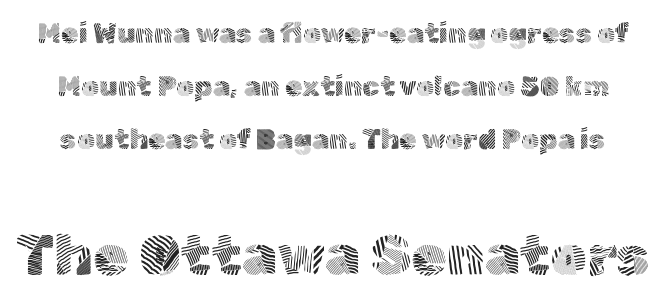
Q: Is the text bold? A: No.
Q: Is the text italic (slanted)? A: No, it is upright.
Q: Is the typeface a serif or a sans-serif typeface? A: Sans-serif.
Q: Is the text underlined? A: No.
Q: Is the spacing between letters normal or unusually wide? A: Normal.
Q: Is the spacing between lines tight, normal or loose? A: Loose.
Q: Which block of text is set in a larger size, the first (top) or the second (bottom)? A: The second (bottom) one.
Q: Width (condensed, normal, or wide)? A: Normal.
Q: x-height? A: Medium.
Q: Monospaced? A: No.
